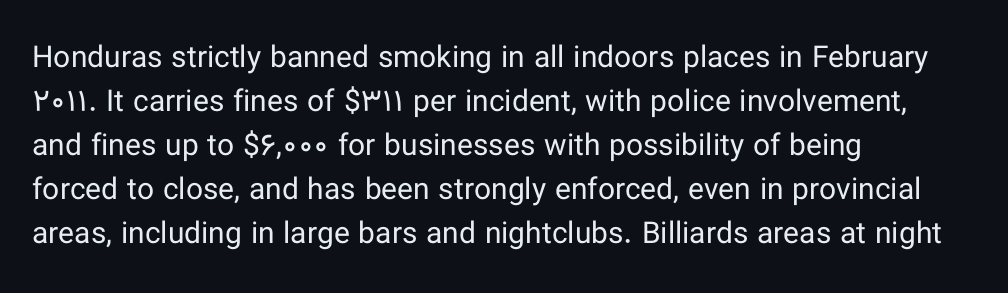
{"serif": "no", "italic": "no", "bold": "no", "weight": "regular", "width": "normal", "stroke_contrast": "low", "x_height": "medium", "monospaced": "no", "underline": "no", "align": "left", "line_spacing": "normal", "line_spacing_ratio": 1.47, "letter_spacing": "normal", "letter_spacing_em": 0.0, "glyph_px": 30}
